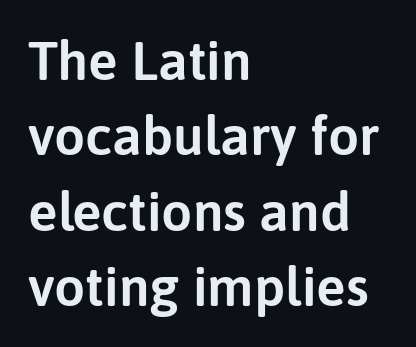
Q: Is the text italic (slanted)? A: No, it is upright.
Q: Is the typeface a serif or a sans-serif typeface? A: Sans-serif.
Q: Is the text underlined? A: No.
Q: How is the paragraph aligned? A: Left-aligned.
Q: Is the spacing between letters normal or unusually wide? A: Normal.
Q: Is the spacing between lines tight, normal or loose? A: Normal.
Q: Width (condensed, normal, or wide)? A: Normal.
Q: Stroke contrast? A: Low.
Q: x-height? A: Medium.
Q: Monospaced? A: No.
